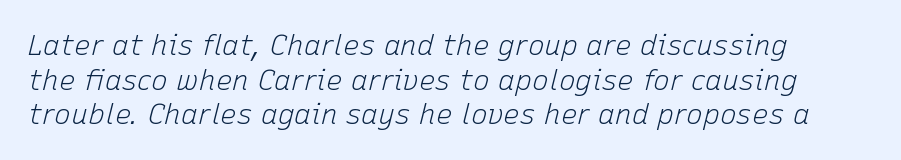
Here the glyphs are tracked normally, forming tight word shapes. Do the characters align in a grid? No, the font is proportional. When letters slant like this, we call the style italic. Counters stay open thanks to moderate or lighter strokes. Layout note: lines flush left.
